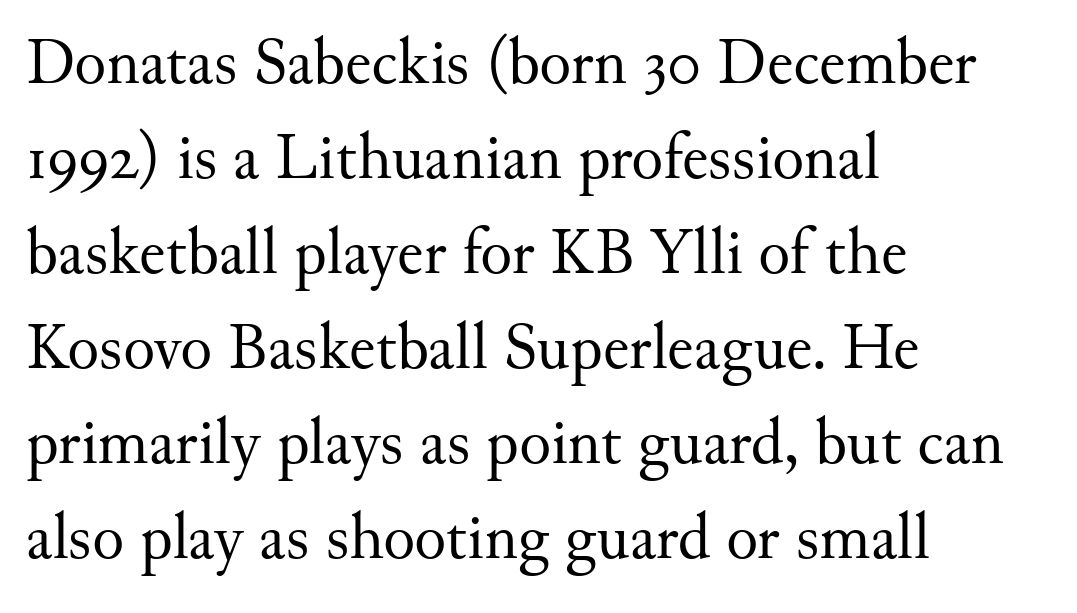
The image shows 66 px regular-weight serif type, upright; set left-aligned, normal line spacing (1.44x), normal letter spacing, not underlined; medium stroke contrast and a small x-height.
